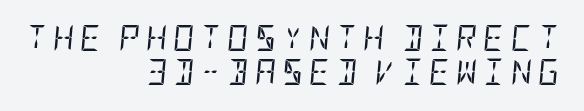
The area under the type is left untouched. A student would call this right alignment; a typographer would say flush right, rag left. Display-style spreading of the glyphs; the letterfit is very open. Summary of weight: not heavy and not bold. The leading is moderate, giving the passage an even texture.
